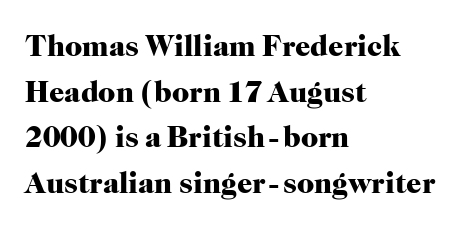
Q: Is the text bold? A: Yes.
Q: Is the text italic (slanted)? A: No, it is upright.
Q: Is the typeface a serif or a sans-serif typeface? A: Serif.
Q: Is the text underlined? A: No.
Q: How is the paragraph aligned? A: Left-aligned.
Q: Is the spacing between letters normal or unusually wide? A: Normal.
Q: Is the spacing between lines tight, normal or loose? A: Normal.
Q: Width (condensed, normal, or wide)? A: Normal.
Q: Stroke contrast? A: High.
Q: x-height? A: Medium.
Q: Monospaced? A: No.
